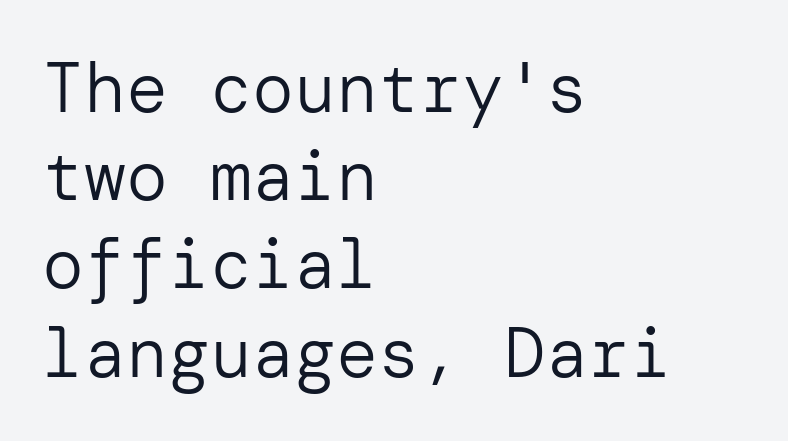
Q: Is the text bold? A: No.
Q: Is the text italic (slanted)? A: No, it is upright.
Q: Is the typeface a serif or a sans-serif typeface? A: Sans-serif.
Q: Is the text underlined? A: No.
Q: How is the paragraph aligned? A: Left-aligned.
Q: Is the spacing between letters normal or unusually wide? A: Normal.
Q: Is the spacing between lines tight, normal or loose? A: Normal.
Q: Width (condensed, normal, or wide)? A: Normal.
Q: Stroke contrast? A: Low.
Q: x-height? A: Medium.
